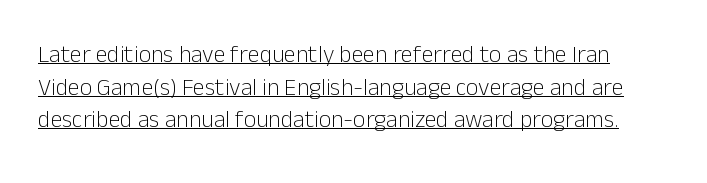
The image shows 24 px text type, upright; set normal line spacing (1.36x), normal letter spacing, underlined.
